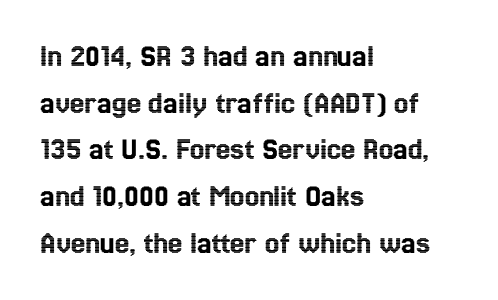
The face used here is proportionally spaced, like ordinary book or web type. Teacher's note: observe the even left margin — that is flush-left alignment. Bare-footed words on every line. Inter-character spacing is left at the font's built-in metrics. What's the leading like? Ordinary, nothing unusual.
